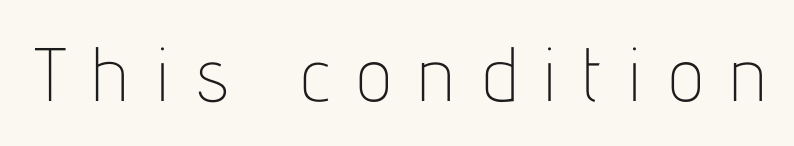
{"serif": "no", "italic": "no", "bold": "no", "weight": "thin", "width": "condensed", "stroke_contrast": "low", "x_height": "medium", "monospaced": "no", "underline": "no", "letter_spacing": "wide", "letter_spacing_em": 0.34, "glyph_px": 76}
